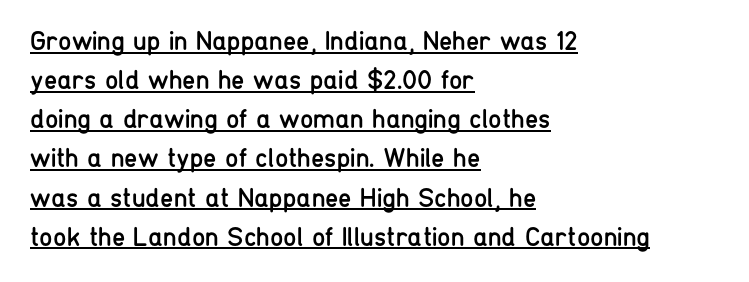
{"italic": "no", "bold": "no", "underline": "yes", "align": "left", "line_spacing": "normal", "line_spacing_ratio": 1.45, "letter_spacing": "normal", "letter_spacing_em": 0.0, "glyph_px": 27}
